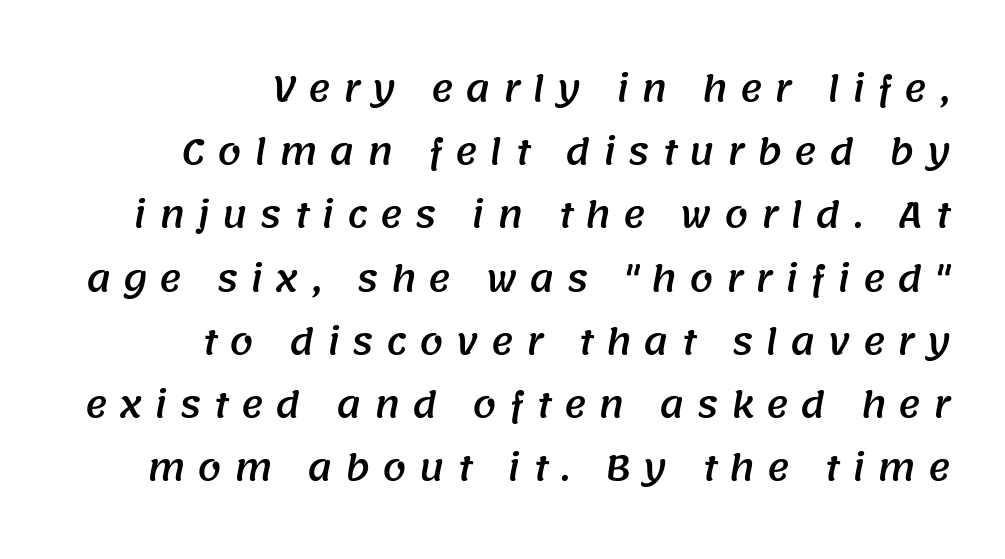
{"serif": "no", "width": "normal", "stroke_contrast": "medium", "x_height": "large", "monospaced": "no", "underline": "no", "align": "right", "line_spacing_ratio": 1.86, "letter_spacing": "wide", "letter_spacing_em": 0.36, "glyph_px": 34}
